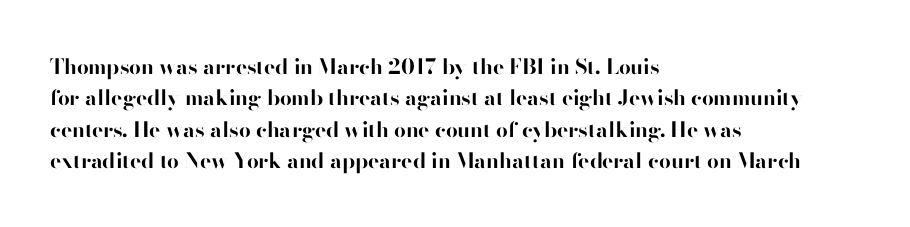
Q: Is the text bold? A: Yes.
Q: Is the text italic (slanted)? A: No, it is upright.
Q: Is the text underlined? A: No.
Q: How is the paragraph aligned? A: Left-aligned.
Q: Is the spacing between letters normal or unusually wide? A: Normal.
Q: Is the spacing between lines tight, normal or loose? A: Normal.
